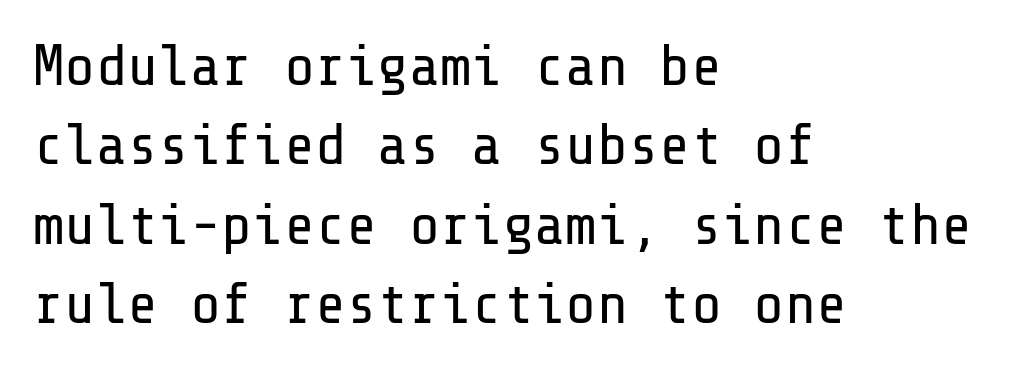
The image shows 58 px regular-weight sans-serif type, upright; set left-aligned, normal line spacing (1.37x), normal letter spacing, not underlined; low stroke contrast and a medium x-height.
